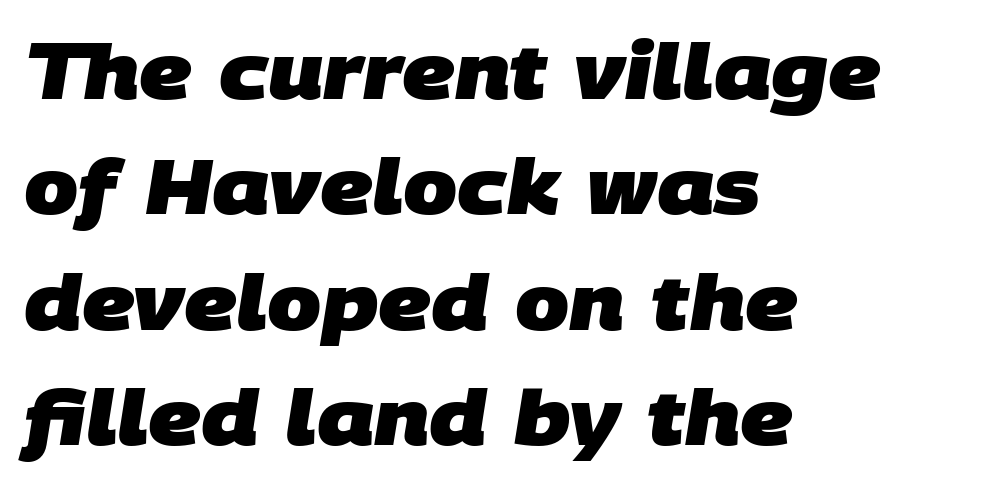
Q: Is the text bold? A: Yes.
Q: Is the typeface a serif or a sans-serif typeface? A: Sans-serif.
Q: Is the text underlined? A: No.
Q: How is the paragraph aligned? A: Left-aligned.
Q: Is the spacing between letters normal or unusually wide? A: Normal.
Q: Is the spacing between lines tight, normal or loose? A: Normal.
Q: Width (condensed, normal, or wide)? A: Normal.
Q: Stroke contrast? A: Low.
Q: x-height? A: Large.
Q: Monospaced? A: No.
